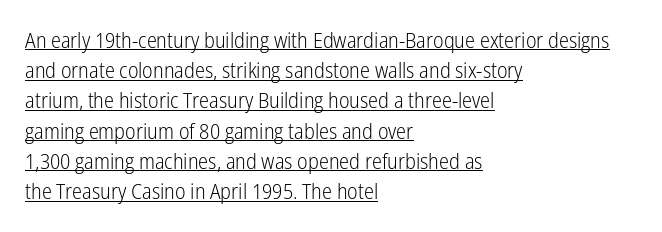
Q: Is the text bold? A: No.
Q: Is the text italic (slanted)? A: No, it is upright.
Q: Is the text underlined? A: Yes.
Q: How is the paragraph aligned? A: Left-aligned.
Q: Is the spacing between letters normal or unusually wide? A: Normal.
Q: Is the spacing between lines tight, normal or loose? A: Normal.
